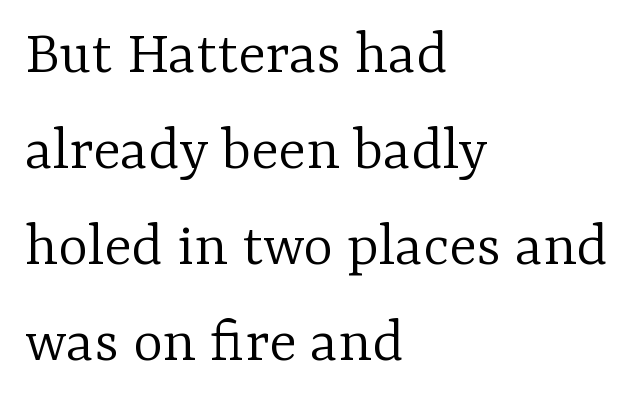
The image shows 64 px light serif type, upright; set left-aligned, normal line spacing (1.5x), normal letter spacing, not underlined; low stroke contrast and a medium x-height.
